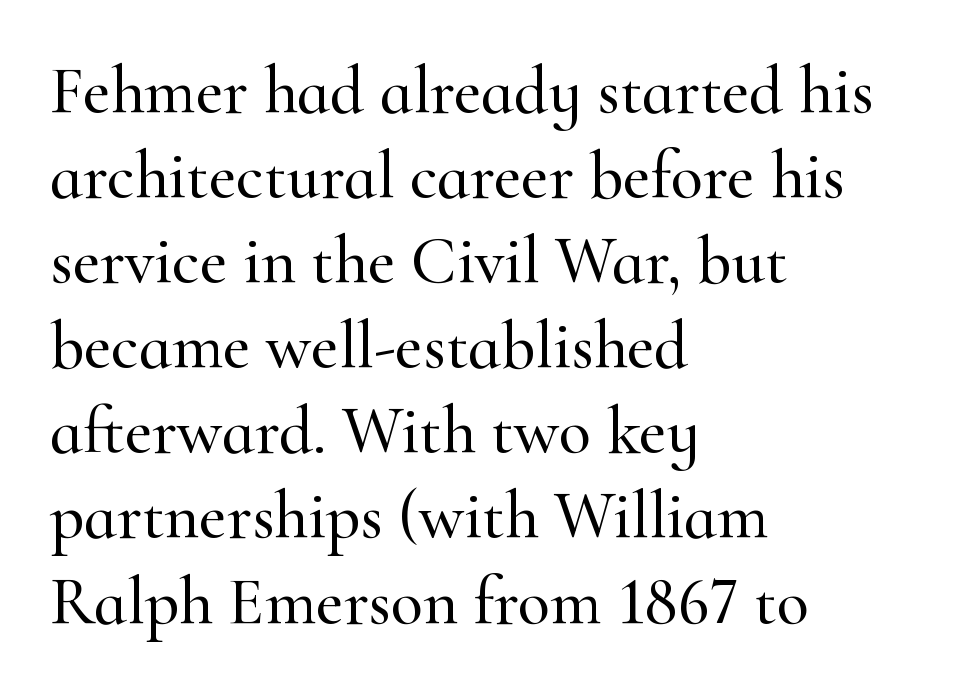
{"serif": "yes", "italic": "no", "width": "normal", "stroke_contrast": "high", "x_height": "small", "monospaced": "no", "underline": "no", "align": "left", "line_spacing": "normal", "line_spacing_ratio": 1.27, "letter_spacing": "normal", "letter_spacing_em": 0.0, "glyph_px": 67}
